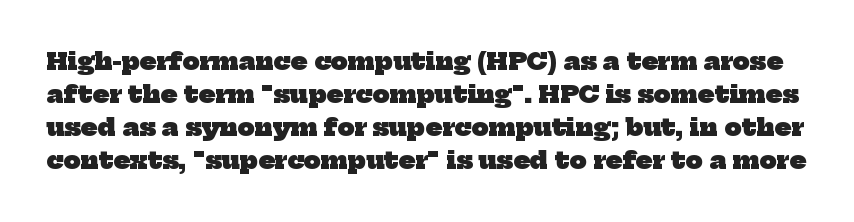
The image shows 24 px bold type; set normal line spacing (1.37x), normal letter spacing, not underlined.
